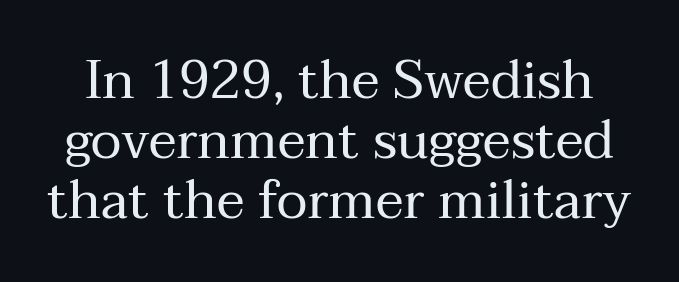
The image shows 53 px regular-weight serif type, upright; set tight line spacing (1.13x), normal letter spacing, not underlined; medium stroke contrast and a medium x-height.
